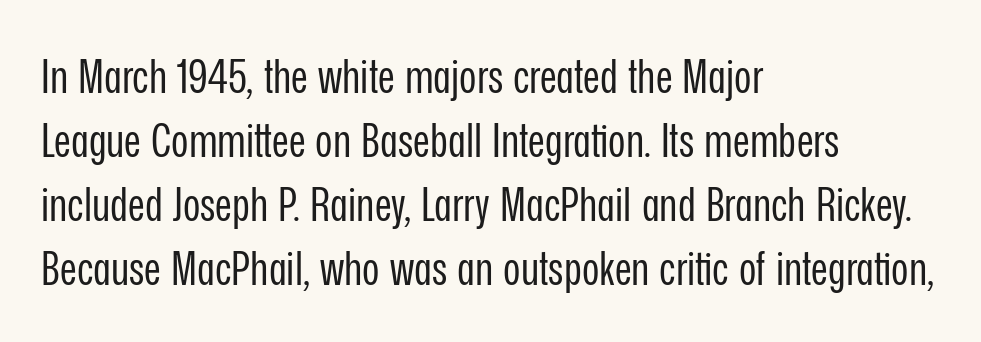
Stroke terminals: plain, sans-serif. The face used here is proportionally spaced, like ordinary book or web type. Layout note: lines flush left. No extra ink here — the face is not bold.
